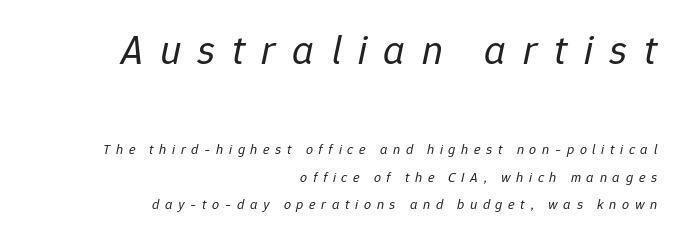
Q: Is the text bold? A: No.
Q: Is the text italic (slanted)? A: Yes, it leans right by about 12 degrees.
Q: Is the text underlined? A: No.
Q: How is the paragraph aligned? A: Right-aligned.
Q: Is the spacing between letters normal or unusually wide? A: Unusually wide.
Q: Is the spacing between lines tight, normal or loose? A: Loose.
Q: Which block of text is set in a larger size, the first (top) or the second (bottom)? A: The first (top) one.
Q: Width (condensed, normal, or wide)? A: Normal.
Q: Stroke contrast? A: Low.
Q: x-height? A: Medium.
Q: Monospaced? A: No.
